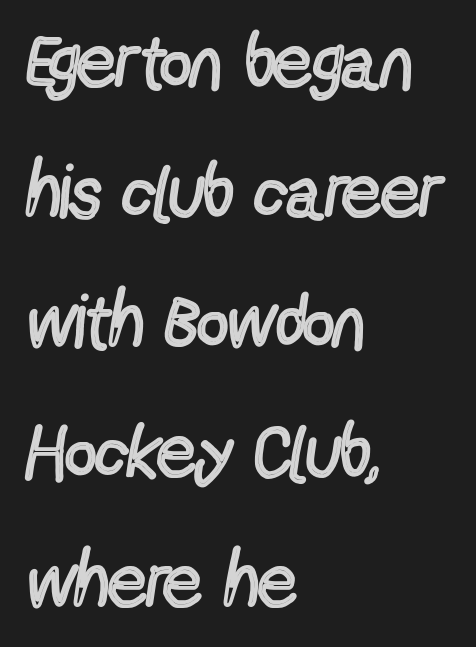
Q: Is the text bold? A: No.
Q: Is the typeface a serif or a sans-serif typeface? A: Sans-serif.
Q: Is the text underlined? A: No.
Q: How is the paragraph aligned? A: Left-aligned.
Q: Is the spacing between letters normal or unusually wide? A: Normal.
Q: Width (condensed, normal, or wide)? A: Condensed.
Q: x-height? A: Medium.
Q: Monospaced? A: No.
